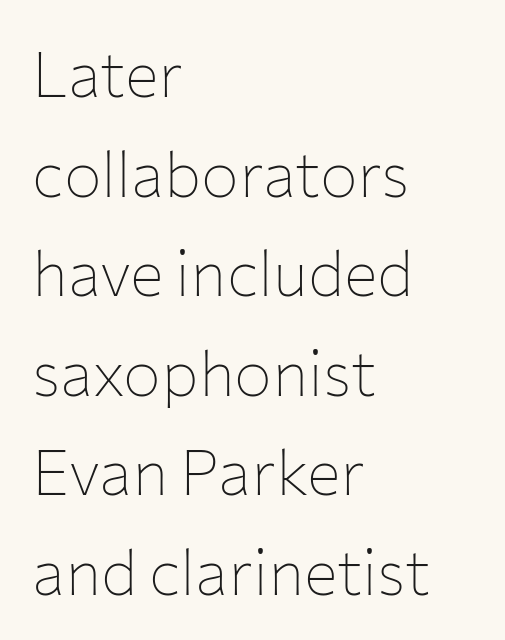
{"serif": "no", "italic": "no", "bold": "no", "weight": "thin", "width": "normal", "stroke_contrast": "low", "x_height": "medium", "monospaced": "no", "underline": "no", "align": "left", "line_spacing": "normal", "line_spacing_ratio": 1.58, "letter_spacing": "normal", "letter_spacing_em": 0.0, "glyph_px": 63}
